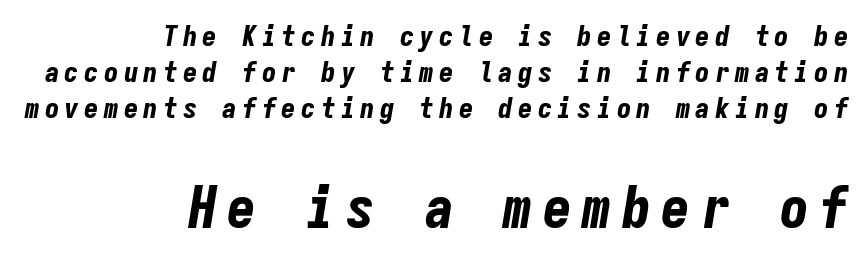
The image shows 58 px bold, condensed type, italic (leaning right), monospaced; set right-aligned, line spacing 1.24x, not underlined; the second (bottom) block is 2.0x larger; low stroke contrast and a medium x-height.
